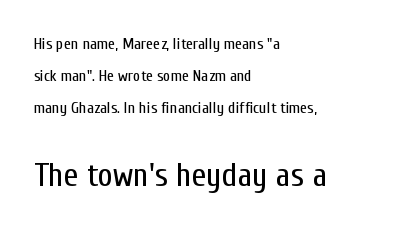
{"serif": "no", "italic": "no", "bold": "no", "weight": "regular", "width": "condensed", "stroke_contrast": "low", "x_height": "medium", "monospaced": "no", "underline": "no", "align": "left", "line_spacing": "loose", "line_spacing_ratio": 2.0, "letter_spacing": "normal", "letter_spacing_em": 0.0, "larger_block": "second", "size_ratio": 2.06, "glyph_px": 33}
